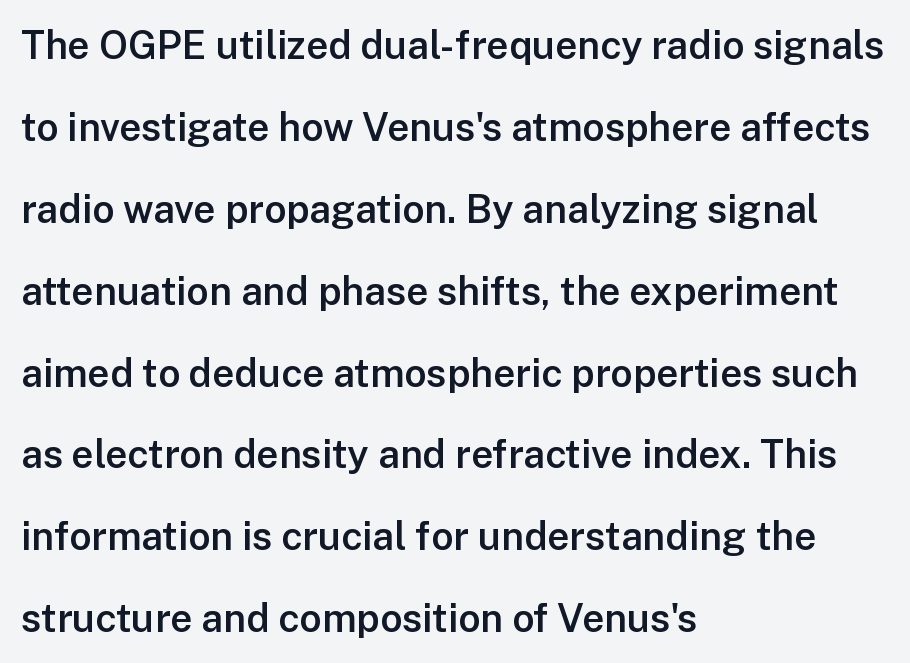
Q: Is the text bold? A: Semi-bold.
Q: Is the text italic (slanted)? A: No, it is upright.
Q: Is the typeface a serif or a sans-serif typeface? A: Sans-serif.
Q: Is the text underlined? A: No.
Q: How is the paragraph aligned? A: Left-aligned.
Q: Is the spacing between letters normal or unusually wide? A: Normal.
Q: Is the spacing between lines tight, normal or loose? A: Loose.
Q: Width (condensed, normal, or wide)? A: Normal.
Q: Stroke contrast? A: Low.
Q: x-height? A: Medium.
Q: Monospaced? A: No.
